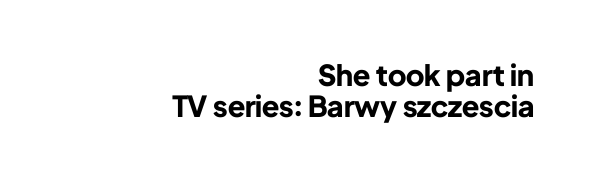
Thick stems and heavy bowls — unmistakably bold. Default kerning and tracking; the words read as compact shapes. The area under the type is left untouched. This sample uses an upright cut, with every glyph sitting square on the baseline.
